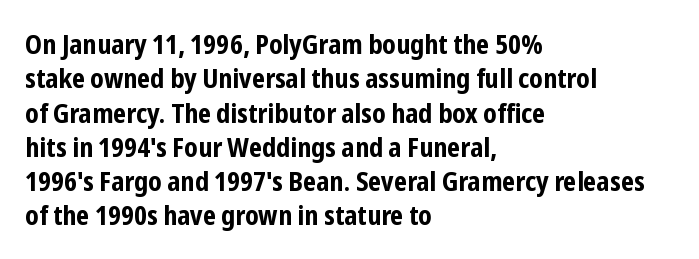
A typesetter would mark this as roman, not italic. Does the copy run flush right? No — it runs flush left. These words are printed bold, with thick strokes throughout. Successive baselines arrive at the customary interval. Caption: standard tracking, unaltered.
